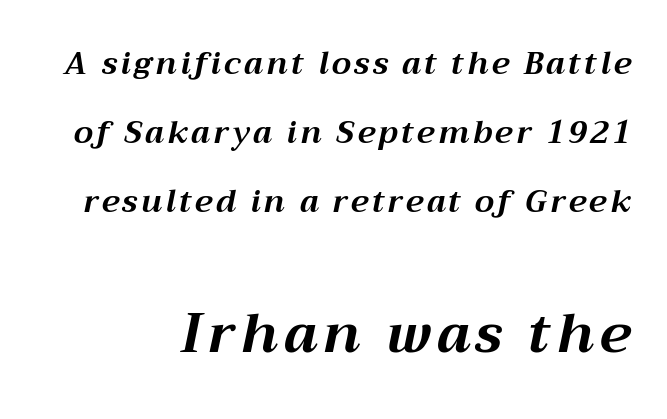
On the weight axis this lands at bold, roughly 700. The composition opens small and finishes big. The line-height multiplier appears high, well above default. Do the characters align in a grid? No, the font is proportional.
